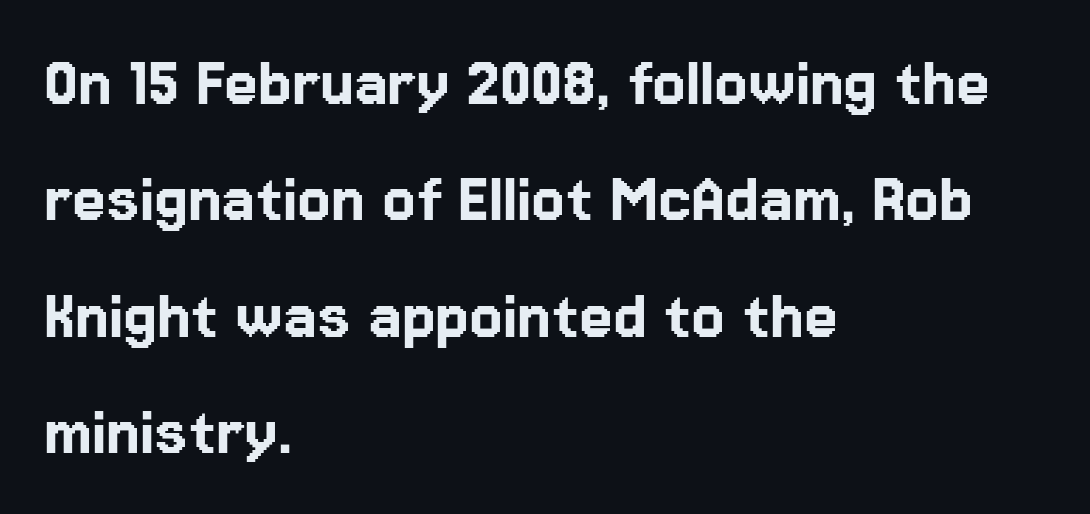
The image shows 76 px sans-serif type, upright; set left-aligned, normal line spacing (1.53x), normal letter spacing, not underlined; low stroke contrast and a medium x-height.
